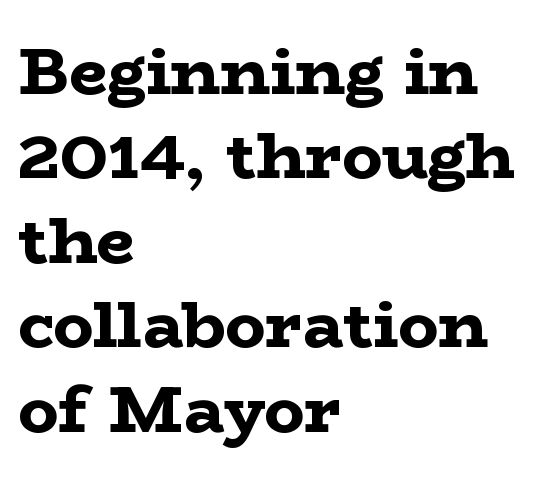
The compositor pushed each line to the left boundary. Honestly, the letter spacing is just normal — you wouldn't notice it. A typesetter would call this proportional, since set widths differ per character. Chunky letters — that's bold for sure. The passage shown is not underscored anywhere. The letters stand straight up with perfectly vertical stems.
